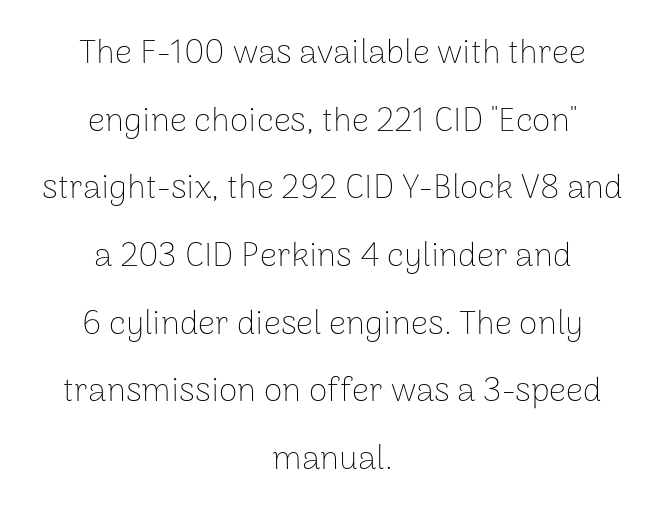
The image shows 34 px thin sans-serif type, upright; set centered, loose line spacing (1.99x), normal letter spacing, not underlined; low stroke contrast and a medium x-height.
